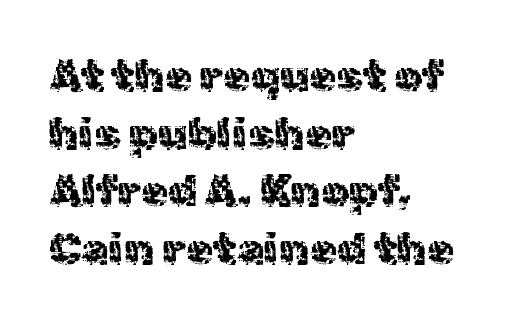
{"serif": "no", "italic": "no", "bold": "no", "weight": "regular", "width": "normal", "x_height": "medium", "monospaced": "no", "underline": "no", "align": "left", "line_spacing": "normal", "line_spacing_ratio": 1.31, "letter_spacing": "normal", "letter_spacing_em": 0.0, "glyph_px": 44}
